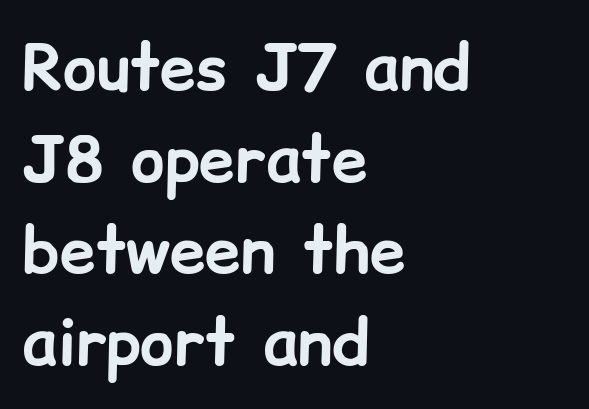
{"serif": "no", "italic": "no", "bold": "yes", "weight": "bold", "width": "normal", "stroke_contrast": "low", "x_height": "medium", "monospaced": "no", "underline": "no", "align": "left", "line_spacing": "normal", "line_spacing_ratio": 1.43, "letter_spacing": "normal", "letter_spacing_em": 0.0, "glyph_px": 64}
